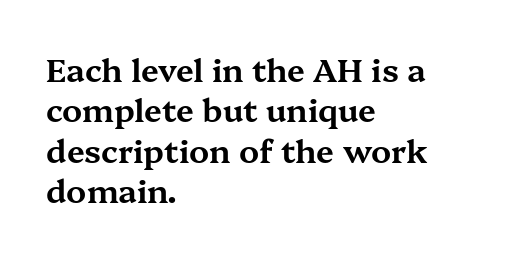
{"serif": "yes", "italic": "no", "width": "wide", "stroke_contrast": "medium", "x_height": "medium", "monospaced": "no", "underline": "no", "align": "left", "line_spacing": "normal", "line_spacing_ratio": 1.26, "letter_spacing": "normal", "letter_spacing_em": 0.0, "glyph_px": 32}
